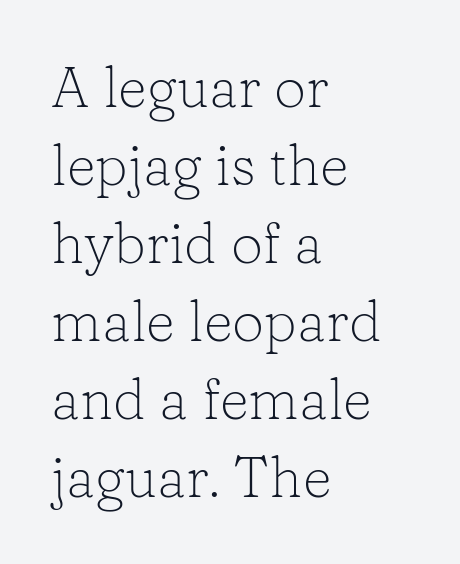
Q: Is the text bold? A: No.
Q: Is the text italic (slanted)? A: No, it is upright.
Q: Is the typeface a serif or a sans-serif typeface? A: Serif.
Q: Is the text underlined? A: No.
Q: How is the paragraph aligned? A: Left-aligned.
Q: Is the spacing between letters normal or unusually wide? A: Normal.
Q: Is the spacing between lines tight, normal or loose? A: Normal.
Q: Width (condensed, normal, or wide)? A: Normal.
Q: Stroke contrast? A: Low.
Q: x-height? A: Medium.
Q: Monospaced? A: No.
